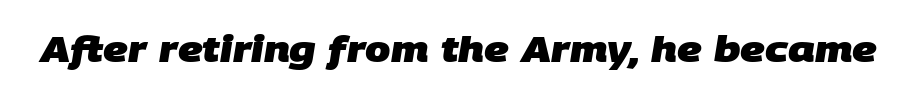
The image shows 36 px heavy sans-serif type; set normal letter spacing, not underlined; low stroke contrast and a large x-height.
